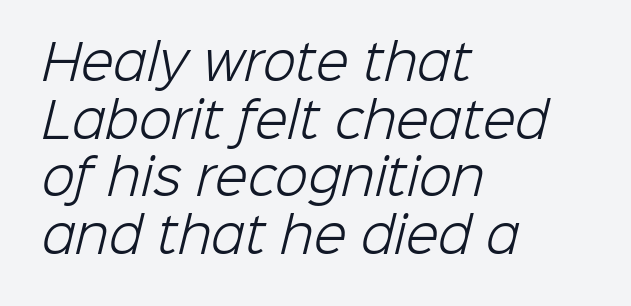
{"serif": "no", "bold": "no", "weight": "light", "width": "normal", "stroke_contrast": "low", "x_height": "medium", "monospaced": "no", "underline": "no", "align": "left", "line_spacing_ratio": 1.2, "letter_spacing": "normal", "letter_spacing_em": 0.0, "glyph_px": 48}
